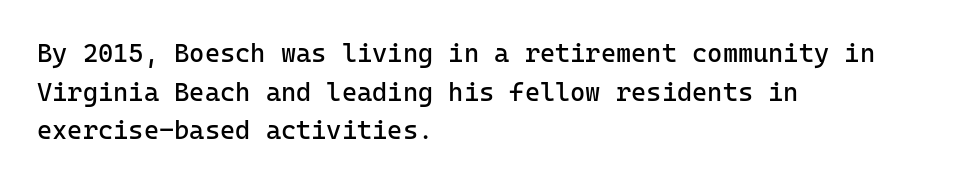
The image shows 26 px text type, upright; set left-aligned, normal line spacing (1.49x), normal letter spacing, not underlined.
